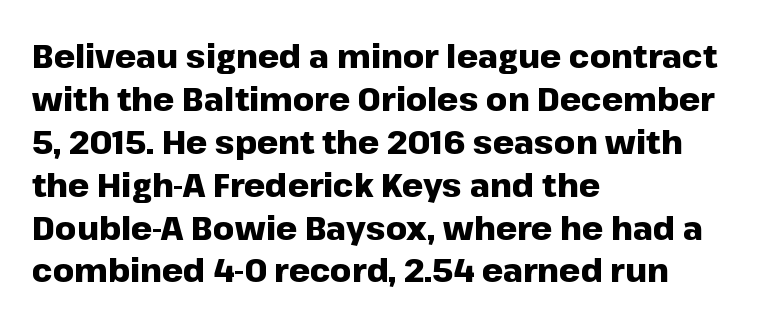
The rendering shows plain stroke endings on the letterforms — a sans-serif design. Horizontal alignment here is leftward, the default for most running prose. In terms of posture, this sample is upright. Successive baselines arrive at the customary interval. The letters advance in unequal steps, a hallmark of proportional type.
